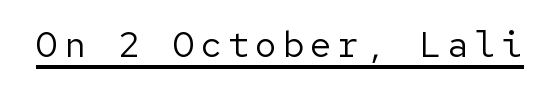
Q: Is the text bold? A: No.
Q: Is the text italic (slanted)? A: No, it is upright.
Q: Is the typeface a serif or a sans-serif typeface? A: Sans-serif.
Q: Is the text underlined? A: Yes.
Q: Width (condensed, normal, or wide)? A: Normal.
Q: Stroke contrast? A: Low.
Q: x-height? A: Medium.
